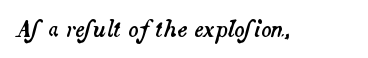
The letters are slanted; this is an italic face. The letterforms sit shoulder to shoulder at normal distance. A bare baseline throughout the passage.
